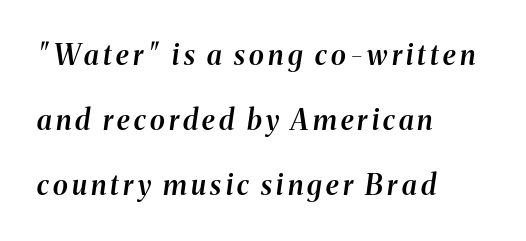
{"italic": "yes", "lean": "right", "slant_degrees": 8, "bold": "semi", "weight": "semibold", "width": "normal", "stroke_contrast": "medium", "x_height": "medium", "monospaced": "no", "underline": "no", "align": "left", "line_spacing": "loose", "line_spacing_ratio": 2.33, "glyph_px": 28}
